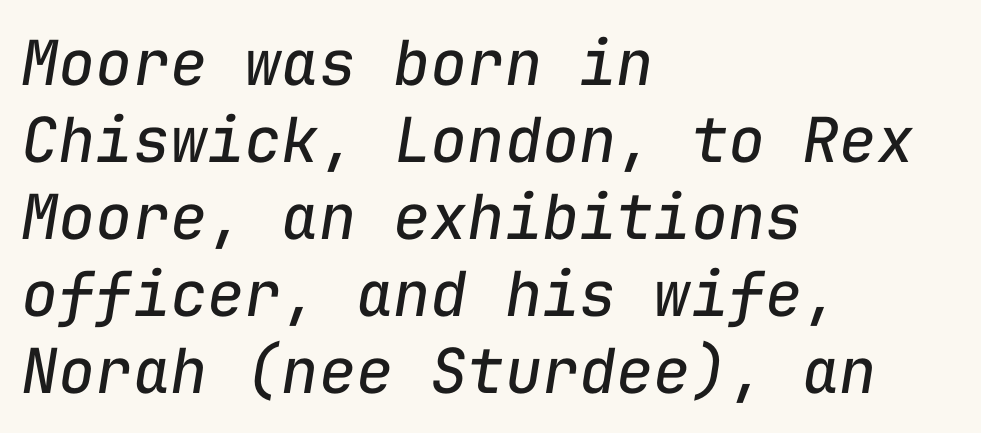
{"italic": "yes", "lean": "right", "slant_degrees": 9, "bold": "no", "weight": "regular", "width": "normal", "stroke_contrast": "low", "x_height": "medium", "monospaced": "yes", "underline": "no", "align": "left", "line_spacing_ratio": 1.24, "letter_spacing": "normal", "letter_spacing_em": 0.0, "glyph_px": 62}
